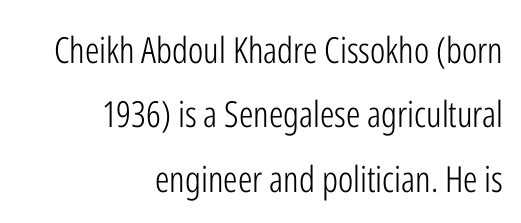
This sample uses plain, unmodified letter spacing. Is the stroke heavy? The answer is a plain regular-or-lighter. Character widths vary here, with narrow letters taking less room than wide ones. No italicization has been applied; the sample stays upright.
